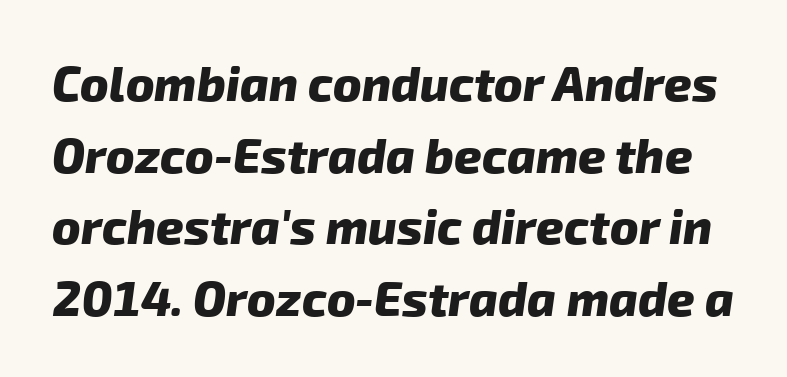
The image shows 48 px heavy sans-serif type; set normal line spacing (1.49x), normal letter spacing, not underlined; low stroke contrast and a medium x-height.
